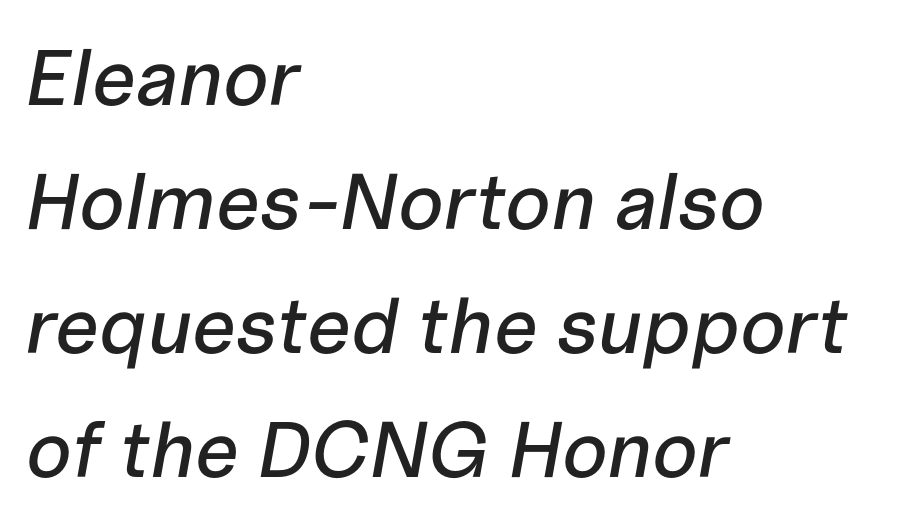
The image shows 79 px text type, italic (leaning right); set left-aligned, normal line spacing (1.57x), normal letter spacing, not underlined; low stroke contrast and a medium x-height.
